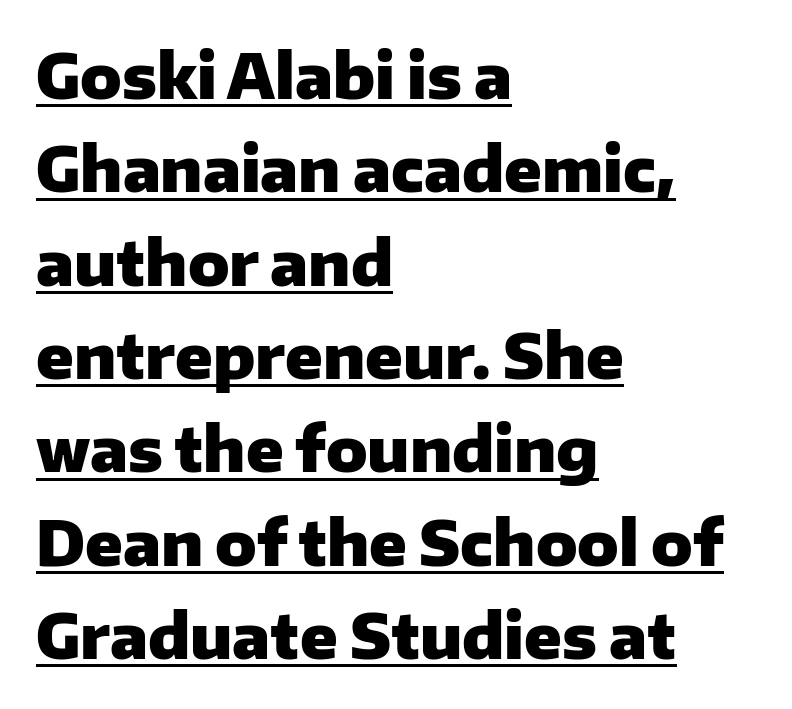
Q: Is the text bold? A: Yes.
Q: Is the text italic (slanted)? A: No, it is upright.
Q: Is the typeface a serif or a sans-serif typeface? A: Sans-serif.
Q: Is the text underlined? A: Yes.
Q: How is the paragraph aligned? A: Left-aligned.
Q: Is the spacing between letters normal or unusually wide? A: Normal.
Q: Is the spacing between lines tight, normal or loose? A: Normal.
Q: Width (condensed, normal, or wide)? A: Normal.
Q: Stroke contrast? A: Low.
Q: x-height? A: Medium.
Q: Monospaced? A: No.
